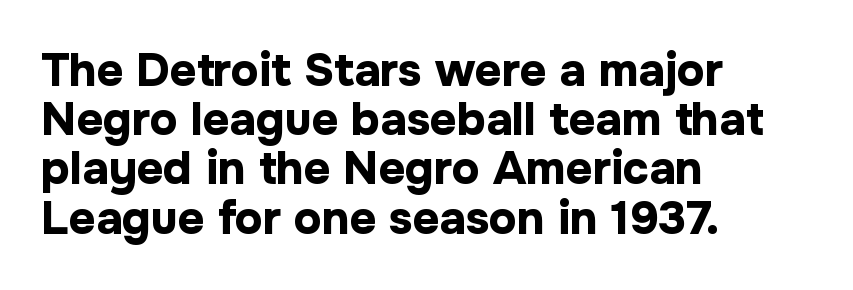
The image shows 46 px bold sans-serif type, upright; set left-aligned, tight line spacing (1.07x), normal letter spacing, not underlined; low stroke contrast and a medium x-height.
